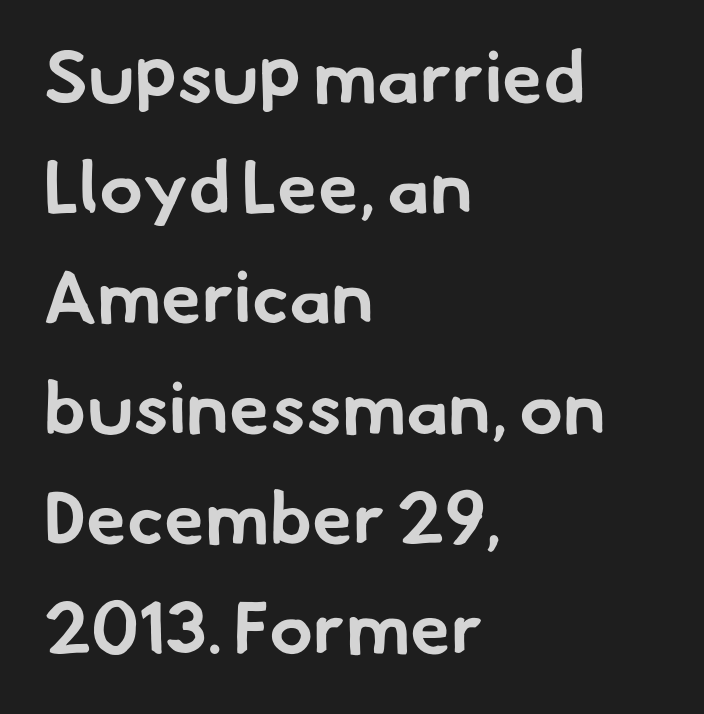
Q: Is the text bold? A: Yes.
Q: Is the typeface a serif or a sans-serif typeface? A: Sans-serif.
Q: Is the text underlined? A: No.
Q: How is the paragraph aligned? A: Left-aligned.
Q: Is the spacing between letters normal or unusually wide? A: Normal.
Q: Is the spacing between lines tight, normal or loose? A: Normal.
Q: Width (condensed, normal, or wide)? A: Normal.
Q: Stroke contrast? A: Low.
Q: x-height? A: Small.
Q: Monospaced? A: No.
